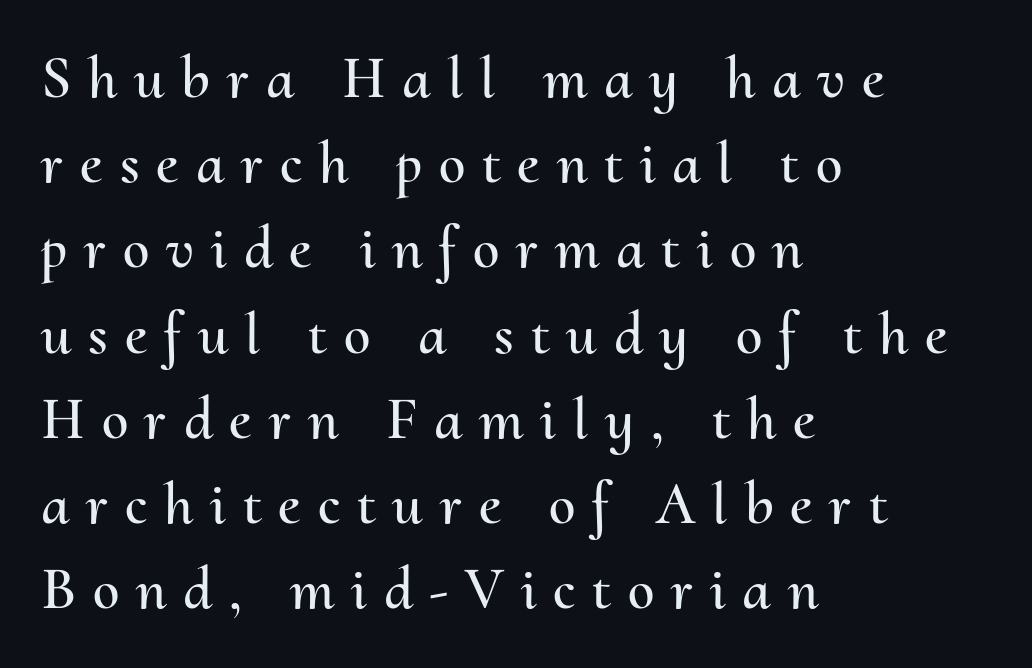
{"italic": "no", "width": "normal", "stroke_contrast": "medium", "x_height": "small", "monospaced": "no", "underline": "no", "align": "left", "line_spacing": "normal", "line_spacing_ratio": 1.42, "letter_spacing": "wide", "letter_spacing_em": 0.28, "glyph_px": 60}
